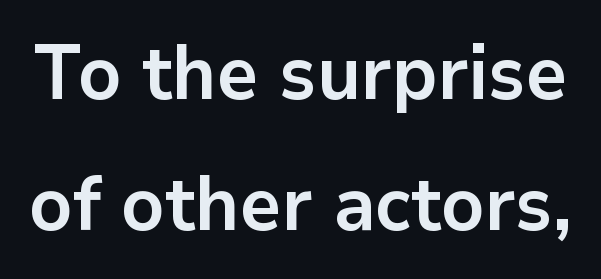
{"serif": "no", "italic": "no", "bold": "yes", "weight": "bold", "width": "normal", "stroke_contrast": "low", "x_height": "medium", "monospaced": "no", "underline": "no", "line_spacing_ratio": 1.72, "letter_spacing": "normal", "letter_spacing_em": 0.0, "glyph_px": 76}
